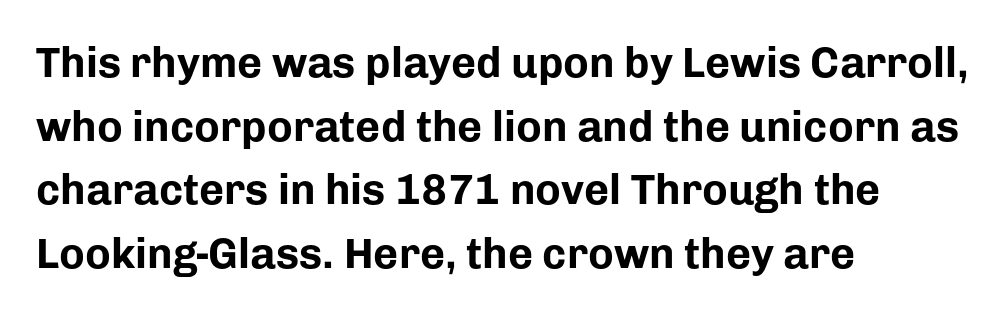
{"serif": "no", "italic": "no", "bold": "yes", "weight": "bold", "width": "normal", "stroke_contrast": "low", "x_height": "medium", "monospaced": "no", "underline": "no", "align": "left", "line_spacing": "normal", "line_spacing_ratio": 1.48, "letter_spacing": "normal", "letter_spacing_em": 0.0, "glyph_px": 43}
